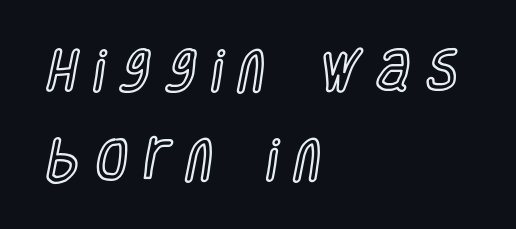
Q: Is the text italic (slanted)? A: Yes.
Q: Is the text underlined? A: No.
Q: How is the paragraph aligned? A: Left-aligned.
Q: Is the spacing between letters normal or unusually wide? A: Unusually wide.
Q: Is the spacing between lines tight, normal or loose? A: Loose.
Q: Width (condensed, normal, or wide)? A: Condensed.
Q: x-height? A: Large.
Q: Monospaced? A: No.
